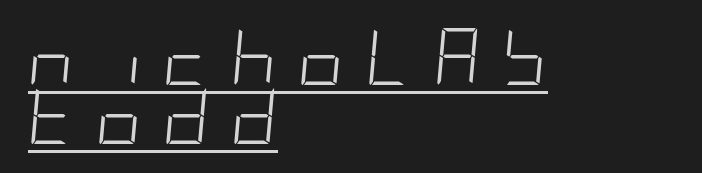
{"italic": "yes", "lean": "right", "slant_degrees": 5, "bold": "no", "weight": "light", "width": "condensed", "stroke_contrast": "low", "x_height": "large", "underline": "yes", "align": "left", "line_spacing": "tight", "line_spacing_ratio": 1.04, "letter_spacing": "wide", "letter_spacing_em": 0.37, "glyph_px": 57}
